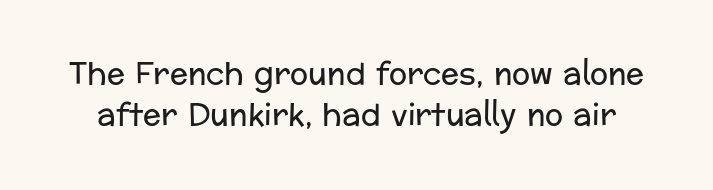
The image shows 30 px regular-weight sans-serif type, upright; set normal line spacing (1.36x), normal letter spacing, not underlined; low stroke contrast and a medium x-height.
